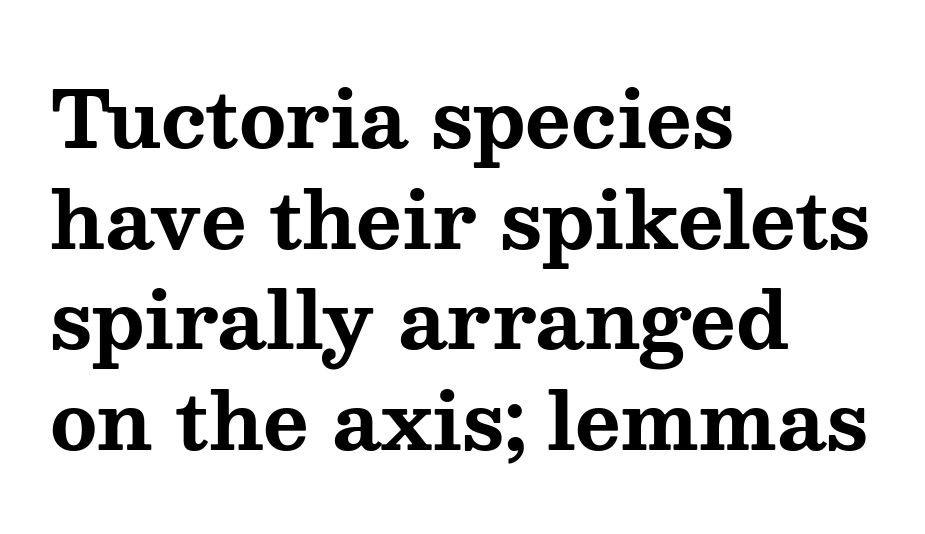
The image shows 78 px bold, wide serif type, upright; set left-aligned, normal line spacing (1.29x), normal letter spacing, not underlined; medium stroke contrast and a medium x-height.
